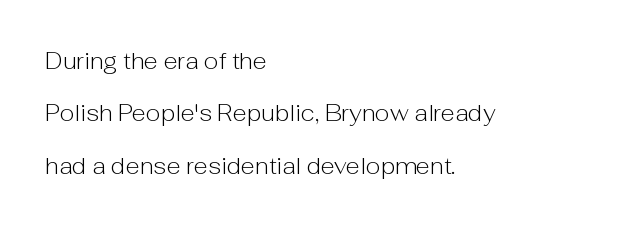
In terms of posture, this sample is upright. Counters stay open thanks to moderate or lighter strokes. Does the leading feel generous? Absolutely, it's lavish. The rag falls on the right side of this text block. Clear beneath every line of the passage.
